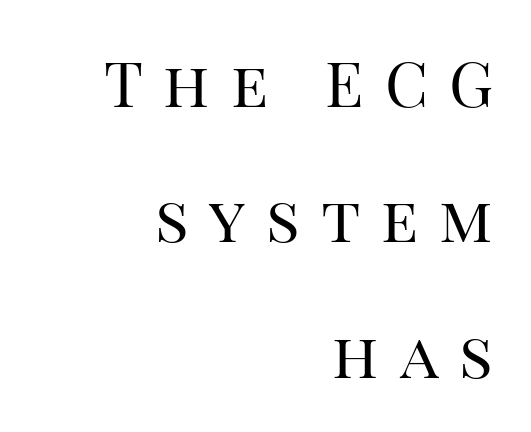
{"serif": "yes", "italic": "no", "bold": "no", "weight": "regular", "width": "normal", "stroke_contrast": "high", "x_height": "large", "monospaced": "no", "underline": "no", "align": "right", "line_spacing": "loose", "line_spacing_ratio": 2.15, "letter_spacing": "wide", "letter_spacing_em": 0.33, "glyph_px": 63}
